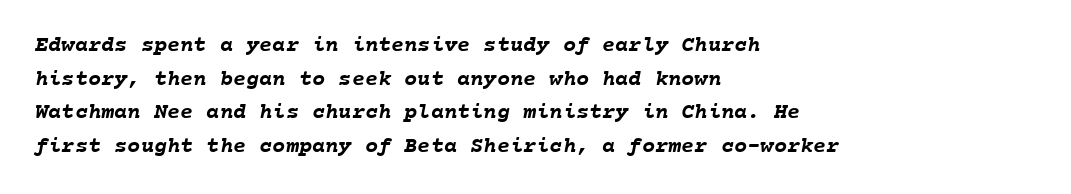
The image shows 22 px bold type; set left-aligned, normal line spacing (1.53x), normal letter spacing, not underlined.
